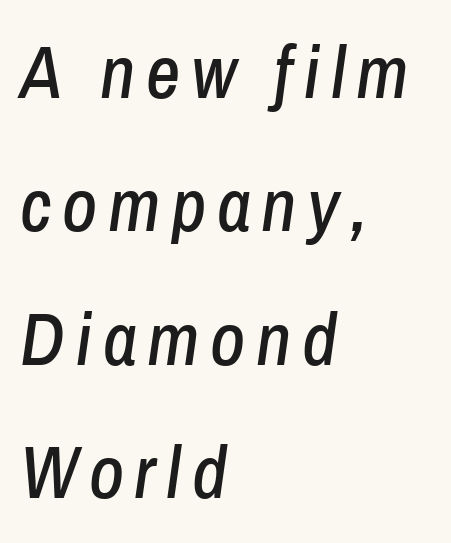
Q: Is the text italic (slanted)? A: Yes, it leans right by about 8 degrees.
Q: Is the text underlined? A: No.
Q: How is the paragraph aligned? A: Left-aligned.
Q: Width (condensed, normal, or wide)? A: Condensed.
Q: Stroke contrast? A: Low.
Q: x-height? A: Medium.
Q: Monospaced? A: No.
